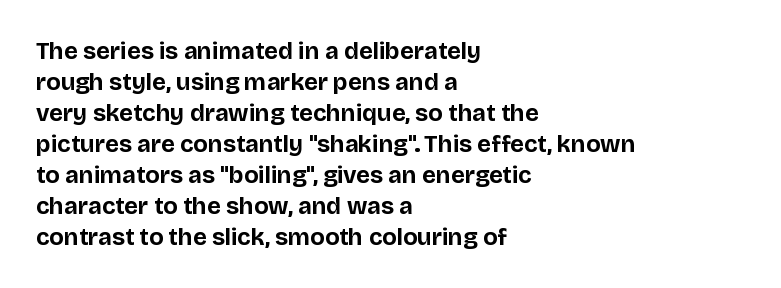
The image shows 24 px bold type, upright; set left-aligned, normal line spacing (1.29x), normal letter spacing, not underlined.
